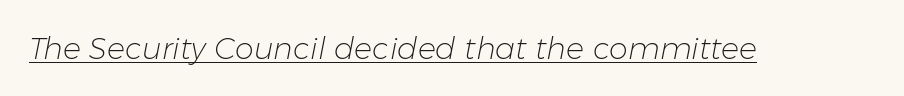
The image shows 30 px light type, italic (leaning right); set normal letter spacing, underlined; low stroke contrast and a medium x-height.
